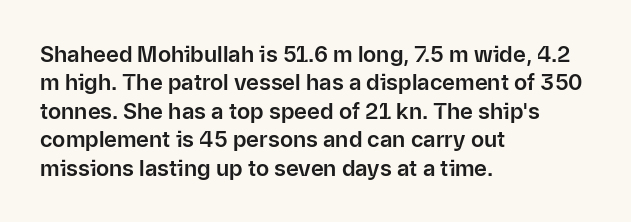
The image shows 22 px text type, upright; set left-aligned, normal line spacing (1.29x), normal letter spacing, not underlined.
